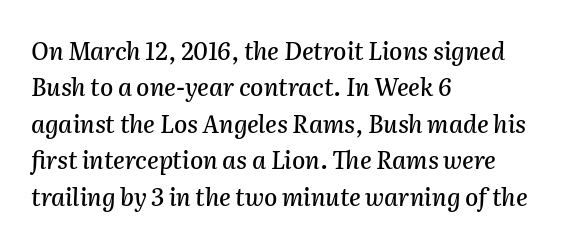
The image shows 24 px text type, italic (leaning right); set left-aligned, normal line spacing (1.52x), normal letter spacing, not underlined.
